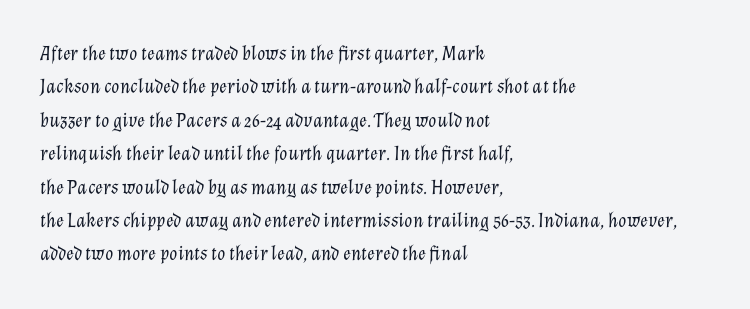
Q: Is the text bold? A: No.
Q: Is the text italic (slanted)? A: Yes, it leans right by about 12 degrees.
Q: Is the text underlined? A: No.
Q: How is the paragraph aligned? A: Left-aligned.
Q: Is the spacing between letters normal or unusually wide? A: Normal.
Q: Is the spacing between lines tight, normal or loose? A: Normal.
